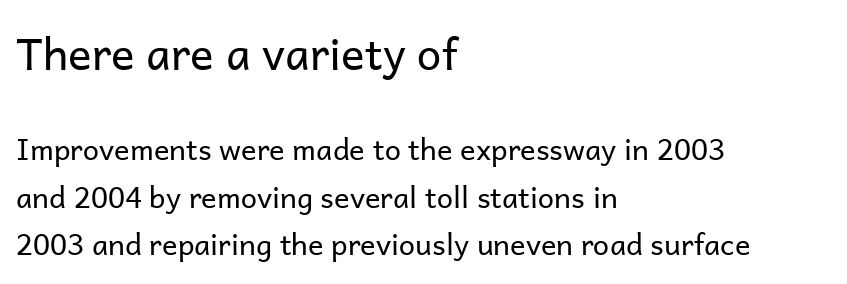
{"serif": "no", "italic": "no", "bold": "no", "weight": "regular", "width": "normal", "stroke_contrast": "low", "x_height": "medium", "monospaced": "no", "underline": "no", "align": "left", "line_spacing": "normal", "line_spacing_ratio": 1.65, "letter_spacing": "normal", "letter_spacing_em": 0.0, "larger_block": "first", "size_ratio": 1.52, "glyph_px": 44}
